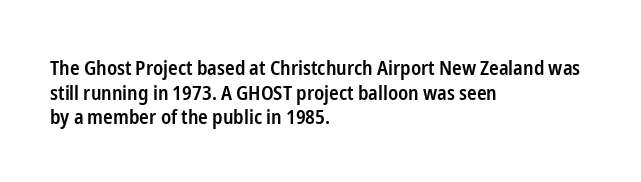
{"italic": "no", "bold": "semi", "underline": "no", "align": "left", "line_spacing_ratio": 1.23, "letter_spacing": "normal", "letter_spacing_em": 0.0, "glyph_px": 20}
